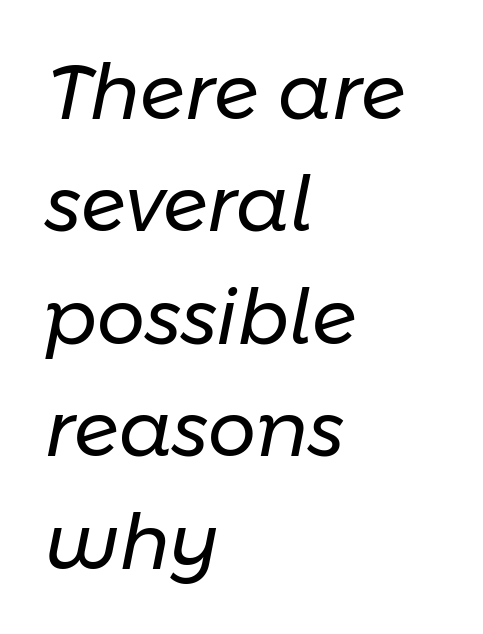
Honestly, the letter spacing is just normal — you wouldn't notice it. In terms of leading, this rendering sits right in the middle. The baseline area is clear. Character widths vary here, with narrow letters taking less room than wide ones. Is the type slanted? Yes — the strokes lean at a clear angle. Caption: face not bold, strokes unweighted.
